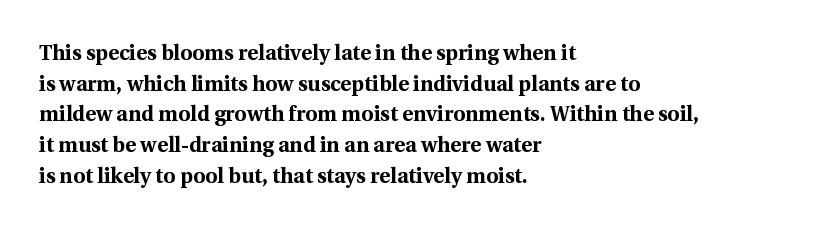
The image shows 21 px bold type, upright; set left-aligned, normal line spacing (1.46x), normal letter spacing, not underlined.
